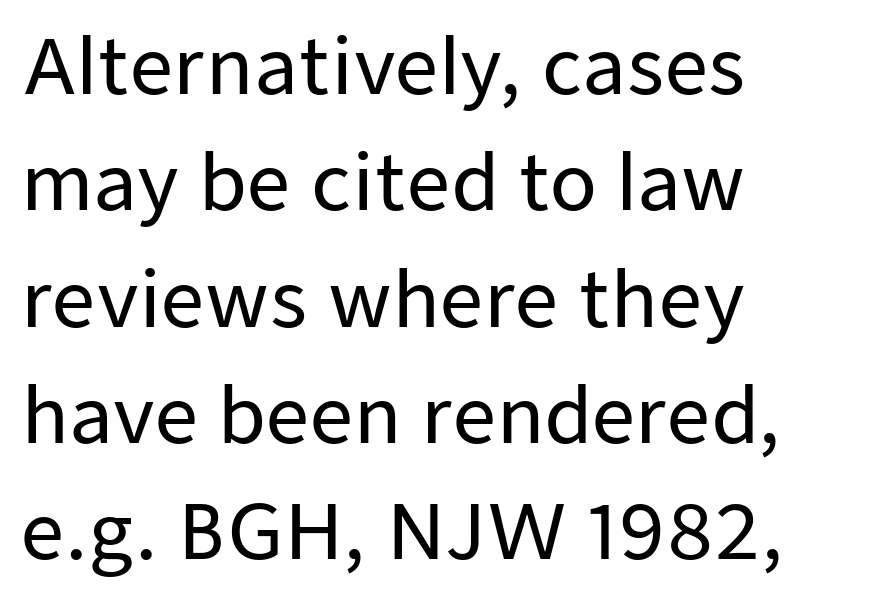
Q: Is the text italic (slanted)? A: No, it is upright.
Q: Is the typeface a serif or a sans-serif typeface? A: Sans-serif.
Q: Is the text underlined? A: No.
Q: How is the paragraph aligned? A: Left-aligned.
Q: Is the spacing between letters normal or unusually wide? A: Normal.
Q: Is the spacing between lines tight, normal or loose? A: Normal.
Q: Width (condensed, normal, or wide)? A: Normal.
Q: Stroke contrast? A: Low.
Q: x-height? A: Medium.
Q: Monospaced? A: No.
